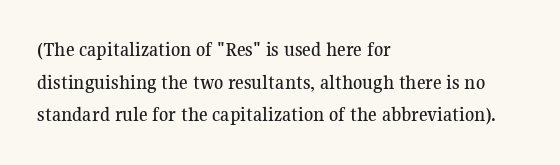
{"italic": "no", "underline": "no", "align": "left", "line_spacing": "normal", "line_spacing_ratio": 1.55, "letter_spacing": "normal", "letter_spacing_em": 0.0, "glyph_px": 21}
